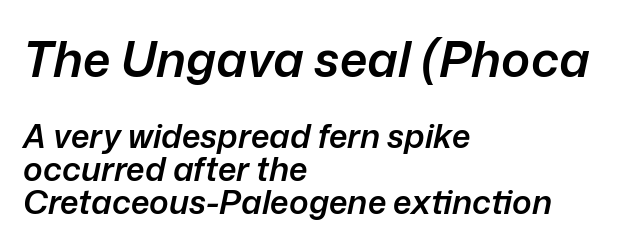
{"italic": "yes", "lean": "right", "slant_degrees": 12, "bold": "semi", "weight": "semibold", "width": "normal", "stroke_contrast": "low", "x_height": "medium", "monospaced": "no", "underline": "no", "align": "left", "line_spacing": "tight", "line_spacing_ratio": 1.01, "letter_spacing": "normal", "letter_spacing_em": 0.0, "larger_block": "first", "size_ratio": 1.48, "glyph_px": 49}
